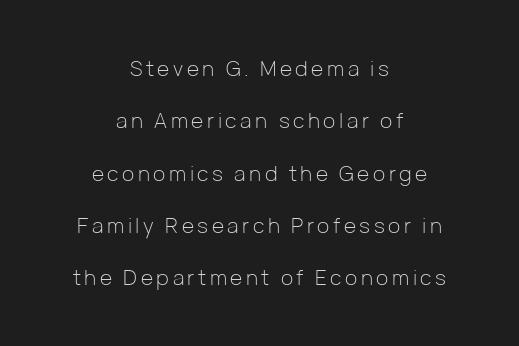
The image shows 21 px text type, upright; set centered, loose line spacing (2.49x), not underlined.
